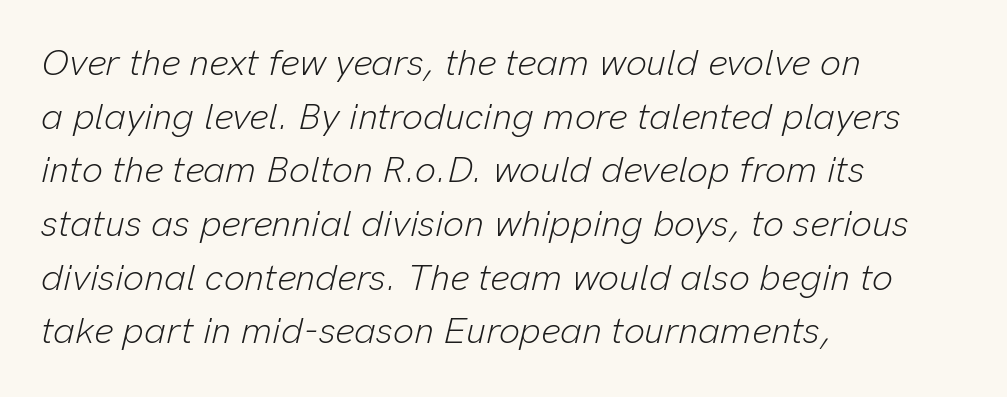
How are the letters spaced? Ordinarily, with no added tracking. These lines sit exactly where default settings would place them. The string is rendered with underlining switched off. The cut favours lightness, reaching ordinary text weight at its darkest.
